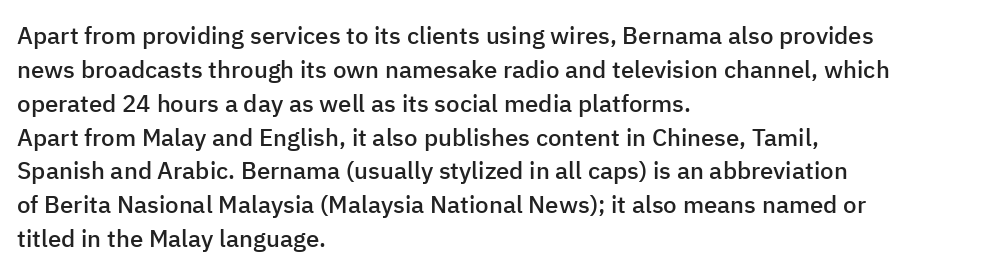
Does the weight exceed regular? Yes, but only to semibold. The glyphs are unaccompanied by any horizontal stroke below them. Line starts are locked; line ends wander. Leading: standard.
